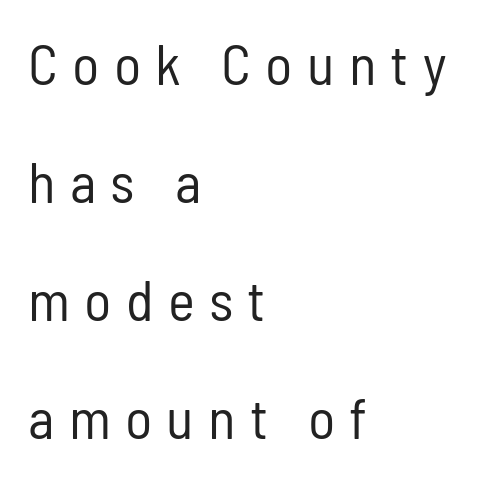
The image shows 57 px regular-weight, condensed sans-serif type, upright; set left-aligned, loose line spacing (2.07x), unusually wide letter spacing (+0.25 em), not underlined; low stroke contrast and a medium x-height.
